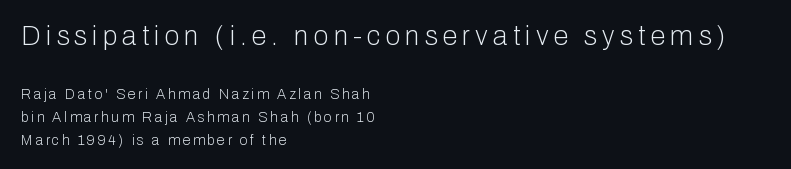
Typesetter's note — upper block bumped up in size, lower block left smaller. Line starts are locked; line ends wander. The strokes carry an ordinary text weight at most. Students, observe: this is what conventionally led text looks like. The specimen reads as upright at a glance.
